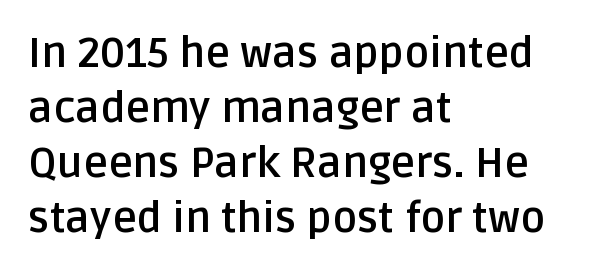
Q: Is the text bold? A: Yes.
Q: Is the text italic (slanted)? A: No, it is upright.
Q: Is the typeface a serif or a sans-serif typeface? A: Sans-serif.
Q: Is the text underlined? A: No.
Q: How is the paragraph aligned? A: Left-aligned.
Q: Is the spacing between letters normal or unusually wide? A: Normal.
Q: Is the spacing between lines tight, normal or loose? A: Normal.
Q: Width (condensed, normal, or wide)? A: Normal.
Q: Stroke contrast? A: Low.
Q: x-height? A: Large.
Q: Monospaced? A: No.
